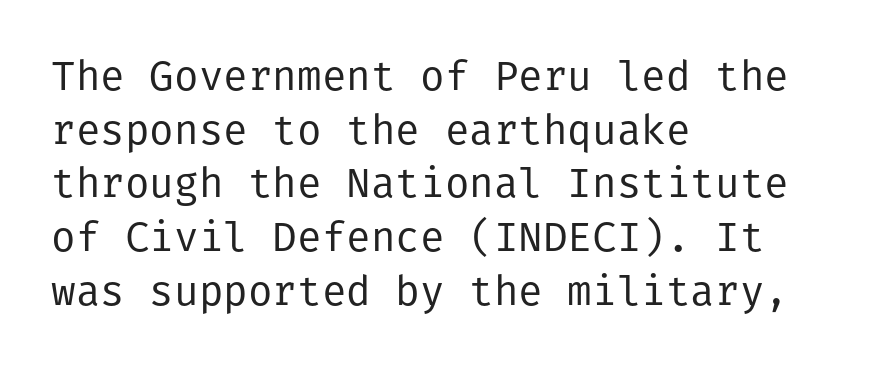
The image shows 41 px regular-weight sans-serif type, upright; set left-aligned, normal line spacing (1.31x), normal letter spacing, not underlined; low stroke contrast and a medium x-height.
